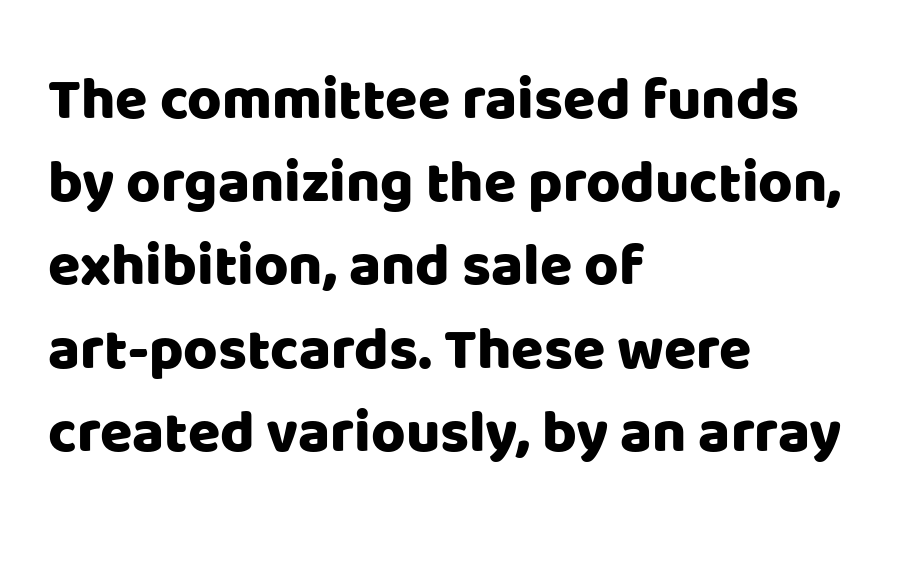
Whoever set this chose a conventional vertical rhythm. Words appear dense and cohesive because spacing is normal. The passage shown is typed in a proportional face where columns would drift. The passage shown is typeset with a sans-serif family. A roman cut, with each character standing at attention.
